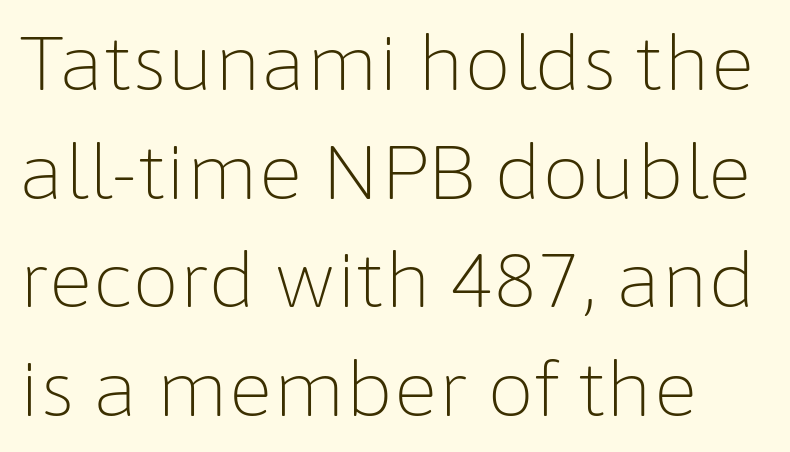
{"serif": "no", "italic": "no", "bold": "no", "weight": "light", "width": "normal", "stroke_contrast": "low", "x_height": "medium", "monospaced": "no", "underline": "no", "line_spacing": "normal", "line_spacing_ratio": 1.45, "letter_spacing": "normal", "letter_spacing_em": 0.0, "glyph_px": 75}
